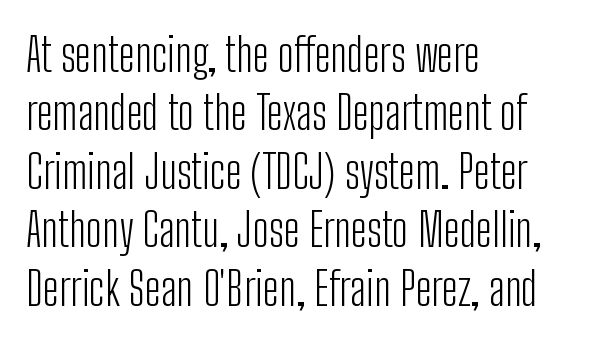
{"serif": "no", "italic": "no", "bold": "no", "weight": "light", "width": "condensed", "stroke_contrast": "low", "x_height": "medium", "monospaced": "no", "underline": "no", "align": "left", "line_spacing": "normal", "line_spacing_ratio": 1.27, "letter_spacing": "normal", "letter_spacing_em": 0.0, "glyph_px": 46}
